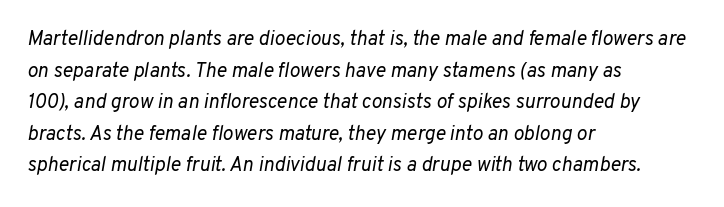
The typography opts for an oblique posture over an upright one. Where is the straight margin? On the left. The type is set solid horizontally, with unmodified tracking. This block has exactly the height ordinary leading produces. Heaviness? Minimal to ordinary, like unemphasized prose.
